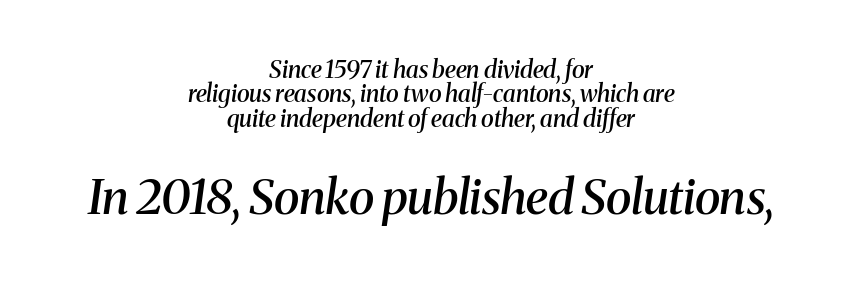
{"serif": "yes", "italic": "yes", "lean": "right", "slant_degrees": 8, "bold": "semi", "weight": "semibold", "width": "normal", "stroke_contrast": "medium", "x_height": "medium", "monospaced": "no", "underline": "no", "align": "center", "line_spacing": "tight", "line_spacing_ratio": 1.02, "letter_spacing": "normal", "letter_spacing_em": 0.0, "larger_block": "second", "size_ratio": 2.0, "glyph_px": 48}
